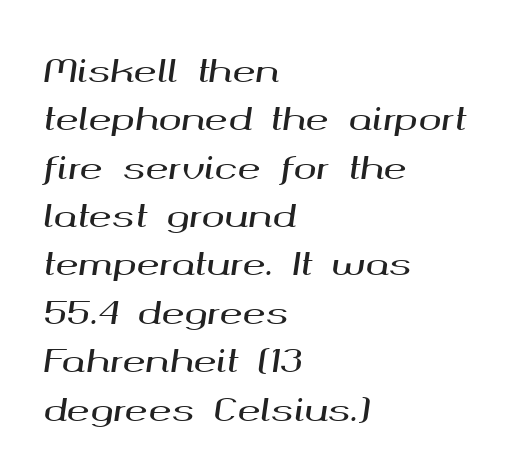
Q: Is the text italic (slanted)? A: Yes, it leans right by about 8 degrees.
Q: Is the text underlined? A: No.
Q: How is the paragraph aligned? A: Left-aligned.
Q: Is the spacing between letters normal or unusually wide? A: Normal.
Q: Is the spacing between lines tight, normal or loose? A: Normal.
Q: Width (condensed, normal, or wide)? A: Wide.
Q: Stroke contrast? A: Medium.
Q: x-height? A: Medium.
Q: Monospaced? A: No.
